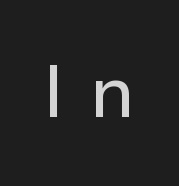
The image shows 73 px sans-serif type, upright; set unusually wide letter spacing (+0.35 em), not underlined; low stroke contrast and a medium x-height.
